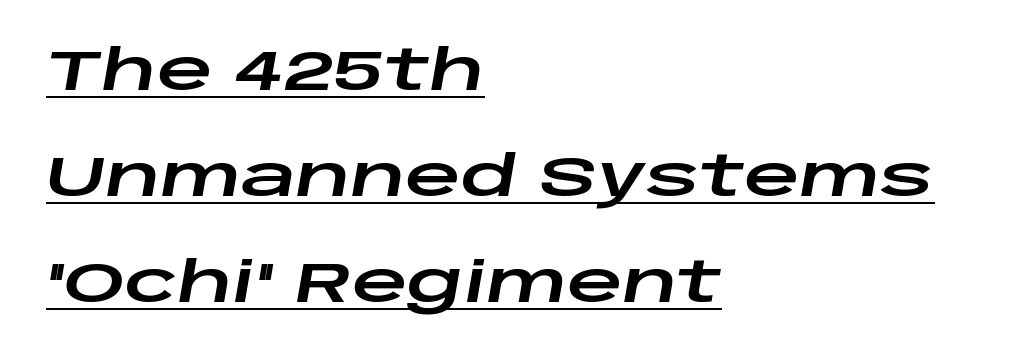
{"italic": "yes", "lean": "right", "slant_degrees": 10, "width": "wide", "stroke_contrast": "low", "x_height": "large", "monospaced": "no", "underline": "yes", "align": "left", "line_spacing": "loose", "line_spacing_ratio": 1.93, "letter_spacing": "normal", "letter_spacing_em": 0.0, "glyph_px": 55}
